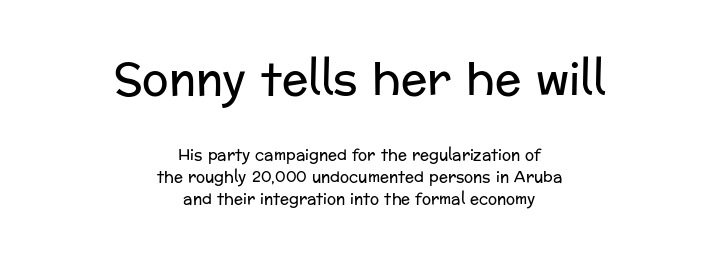
{"serif": "no", "italic": "no", "bold": "no", "weight": "regular", "width": "normal", "stroke_contrast": "low", "x_height": "medium", "monospaced": "no", "underline": "no", "align": "center", "line_spacing": "normal", "line_spacing_ratio": 1.49, "letter_spacing": "normal", "letter_spacing_em": 0.0, "larger_block": "first", "size_ratio": 2.93, "glyph_px": 44}
